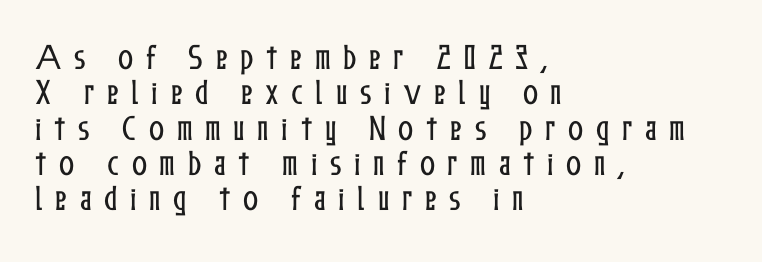
Whoever set this chose a conventional vertical rhythm. A bare baseline throughout the passage. The axis of the letterforms is exactly vertical. The ragged edge is on the right, which tells us the setting is flush left. These lines have a slow, spaced-out rhythm from letter to letter. The letters advance in unequal steps, a hallmark of proportional type.
